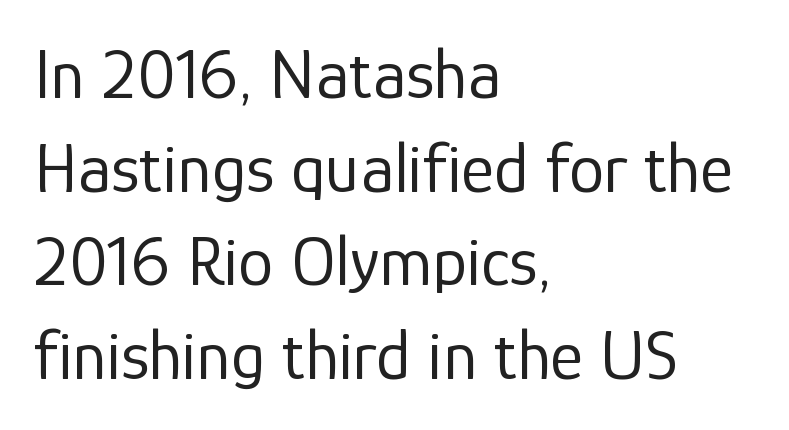
Line beginnings align vertically; line endings do not. A typesetter would call this proportional, since set widths differ per character. This block has exactly the height ordinary leading produces. The baseline area is clear.
